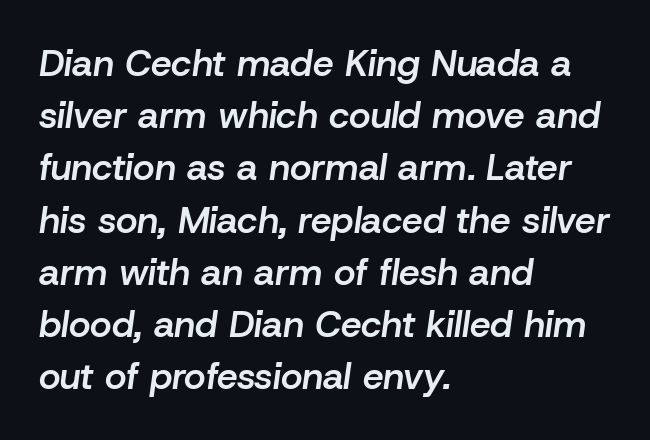
{"italic": "yes", "lean": "right", "slant_degrees": 8, "bold": "semi", "weight": "semibold", "width": "normal", "stroke_contrast": "low", "x_height": "medium", "monospaced": "no", "underline": "no", "align": "left", "line_spacing": "normal", "line_spacing_ratio": 1.41, "letter_spacing": "normal", "letter_spacing_em": 0.0, "glyph_px": 37}
